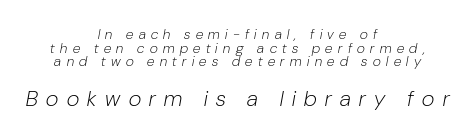
The image shows 22 px text type, italic (leaning right); set centered, tight line spacing (0.98x), unusually wide letter spacing (+0.39 em), not underlined; the second (bottom) block is 1.57x larger.
